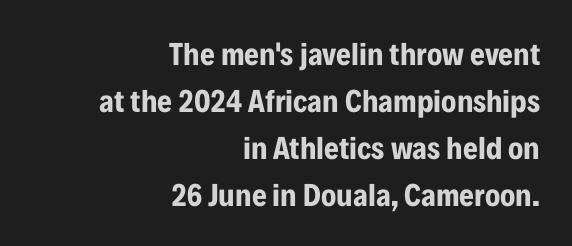
The image shows 32 px bold, condensed sans-serif type, upright; set right-aligned, normal line spacing (1.47x), normal letter spacing, not underlined; low stroke contrast and a medium x-height.
